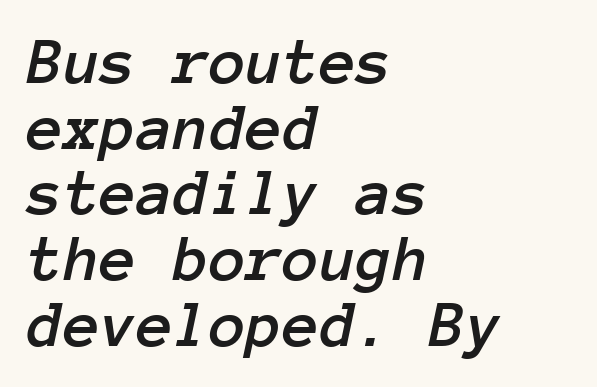
Q: Is the text italic (slanted)? A: Yes, it leans right by about 12 degrees.
Q: Is the text underlined? A: No.
Q: How is the paragraph aligned? A: Left-aligned.
Q: Is the spacing between letters normal or unusually wide? A: Normal.
Q: Is the spacing between lines tight, normal or loose? A: Tight.
Q: Width (condensed, normal, or wide)? A: Normal.
Q: Stroke contrast? A: Low.
Q: x-height? A: Medium.
Q: Monospaced? A: Yes.
